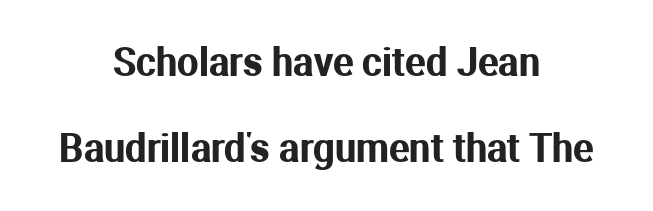
{"serif": "no", "italic": "no", "width": "normal", "stroke_contrast": "medium", "x_height": "medium", "monospaced": "no", "underline": "no", "align": "center", "line_spacing": "loose", "line_spacing_ratio": 2.27, "letter_spacing": "normal", "letter_spacing_em": 0.0, "glyph_px": 38}
